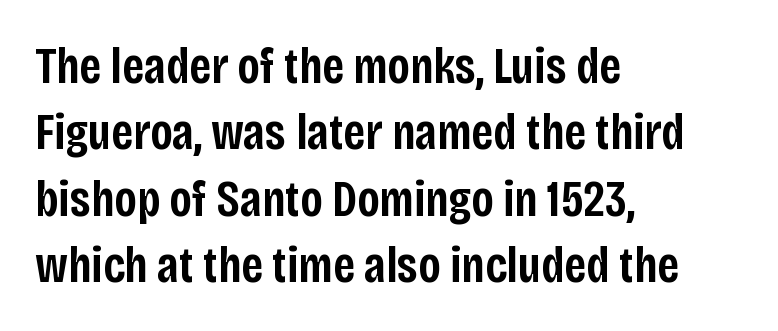
{"serif": "no", "italic": "no", "bold": "semi", "weight": "semibold", "width": "condensed", "stroke_contrast": "low", "x_height": "large", "monospaced": "no", "underline": "no", "align": "left", "line_spacing": "normal", "line_spacing_ratio": 1.3, "letter_spacing": "normal", "letter_spacing_em": 0.0, "glyph_px": 51}
